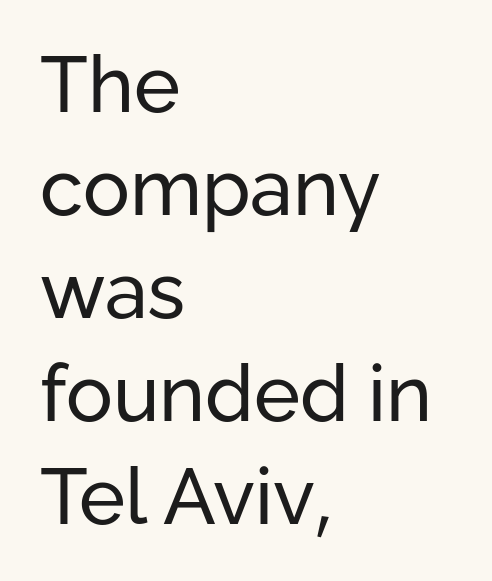
Unlike italic type, these characters show no tilt at all. The rendering anchors every line to the left-hand side. Honestly, the row spacing looks completely unremarkable. The passage shown is not bold in any degree. Proportional: the letters do not fall into vertical columns. Stroke terminals: plain, sans-serif.
